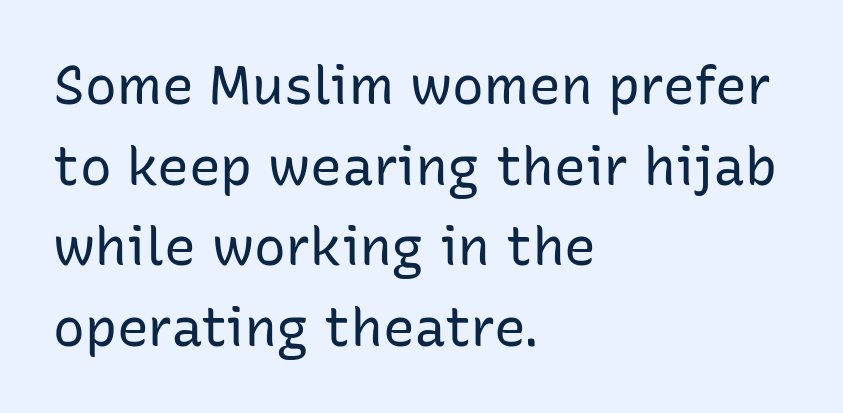
{"serif": "no", "italic": "no", "bold": "no", "weight": "regular", "width": "normal", "stroke_contrast": "low", "x_height": "medium", "monospaced": "no", "underline": "no", "align": "left", "line_spacing": "normal", "line_spacing_ratio": 1.52, "letter_spacing": "normal", "letter_spacing_em": 0.0, "glyph_px": 53}
